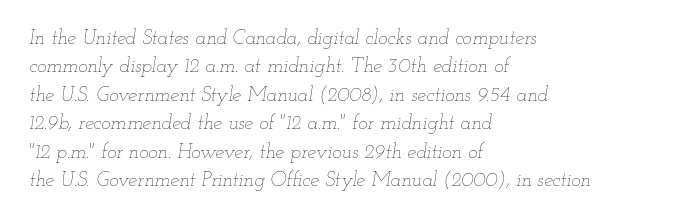
These lines stack with their left ends in a neat column. Regarding leading, the lines here are spaced in the standard way. Every character sits at an angle, as italics do. Only glyphs here, with clear space below each row. Short note: letters normally spaced.
